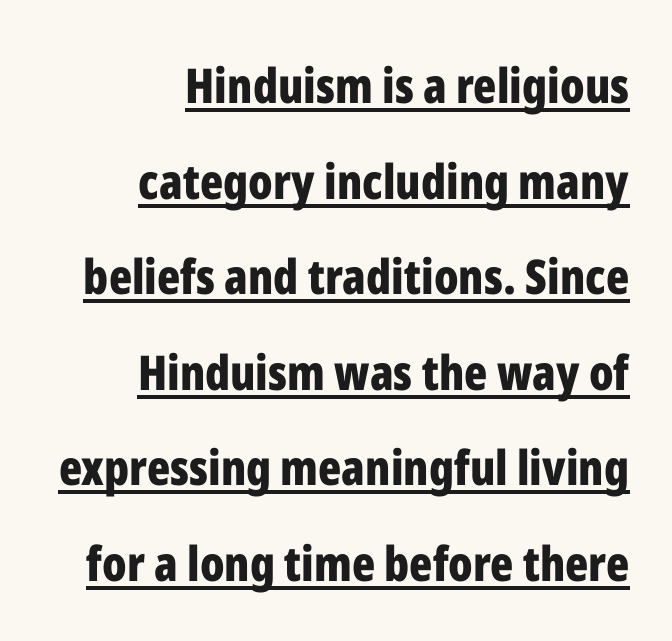
{"serif": "no", "italic": "no", "bold": "yes", "weight": "bold", "width": "condensed", "stroke_contrast": "low", "x_height": "medium", "monospaced": "no", "underline": "yes", "align": "right", "line_spacing": "loose", "line_spacing_ratio": 1.99, "letter_spacing": "normal", "letter_spacing_em": 0.0, "glyph_px": 48}
